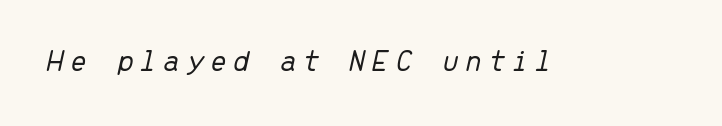
Is this a fixed-width face? Yes — each glyph sits in an identical cell. Does the lettering tilt? It does — this is italic. Unbolded letterforms with no extra heft. The zone under the glyphs is completely vacant.
